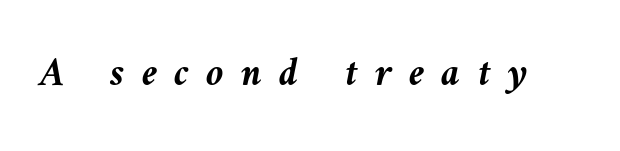
The image shows 40 px semibold type, italic (leaning left); set unusually wide letter spacing (+0.43 em), not underlined; medium stroke contrast and a medium x-height.
